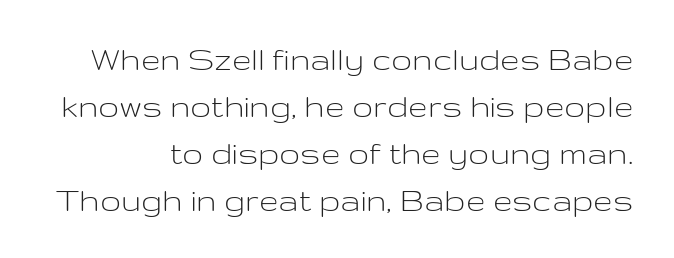
The image shows 35 px light, wide sans-serif type, upright; set normal line spacing (1.34x), normal letter spacing, not underlined; low stroke contrast and a medium x-height.
